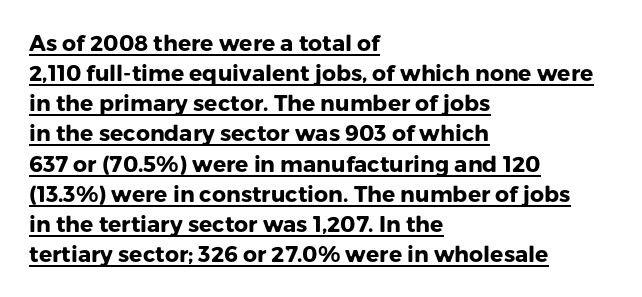
{"italic": "no", "bold": "yes", "underline": "yes", "align": "left", "line_spacing": "normal", "line_spacing_ratio": 1.37, "letter_spacing": "normal", "letter_spacing_em": 0.0, "glyph_px": 22}
